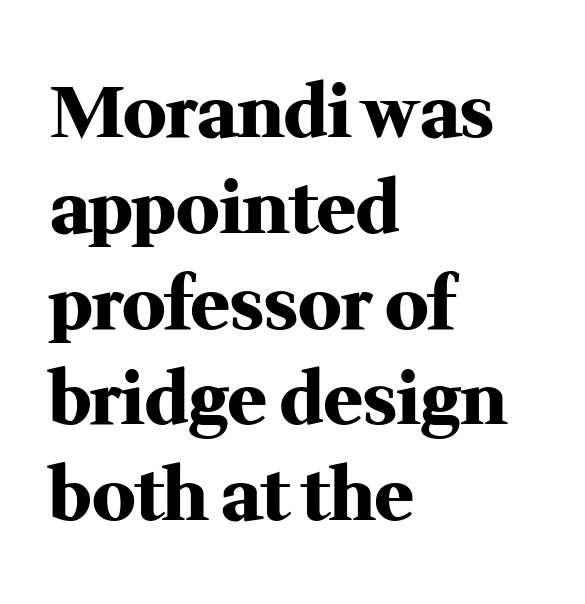
The image shows 72 px heavy serif type, upright; set left-aligned, normal line spacing (1.33x), normal letter spacing, not underlined; medium stroke contrast and a medium x-height.
